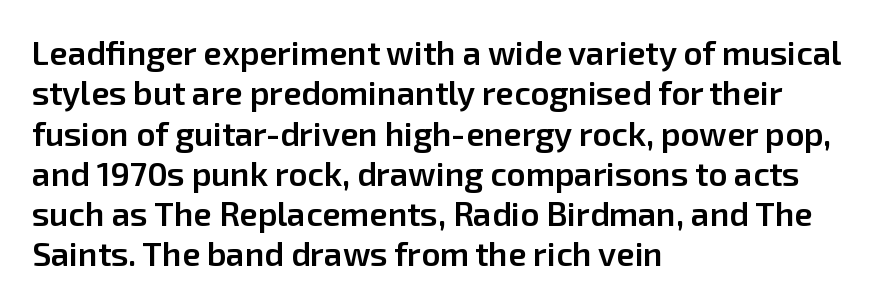
In CSS terms this would be text-align: left. Students, note that the glyphs here touch the page at normal intervals. Notice the strokes are somewhat thickened but not fully heavy: this is a semibold. I'd call this a sans setting — the letters go barefoot.
